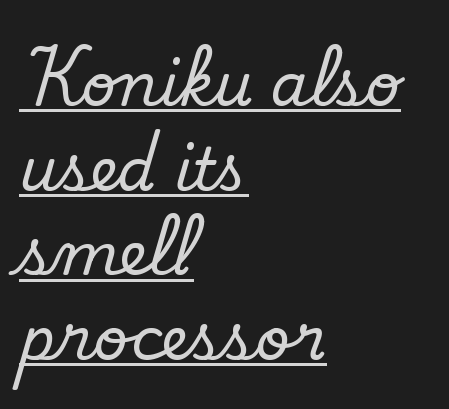
The image shows 60 px serif type; set left-aligned, normal line spacing (1.41x), normal letter spacing, underlined; low stroke contrast and a small x-height.
